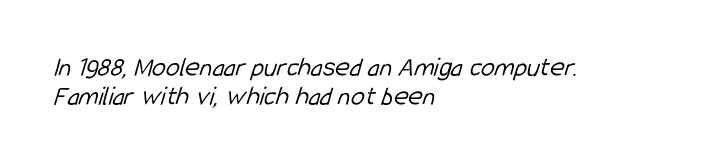
Layout note: lines flush left. Ink coverage per letter is moderate at most. Clear beneath every line of the passage. Is this a sans? Yes — the strokes have no serifs.
